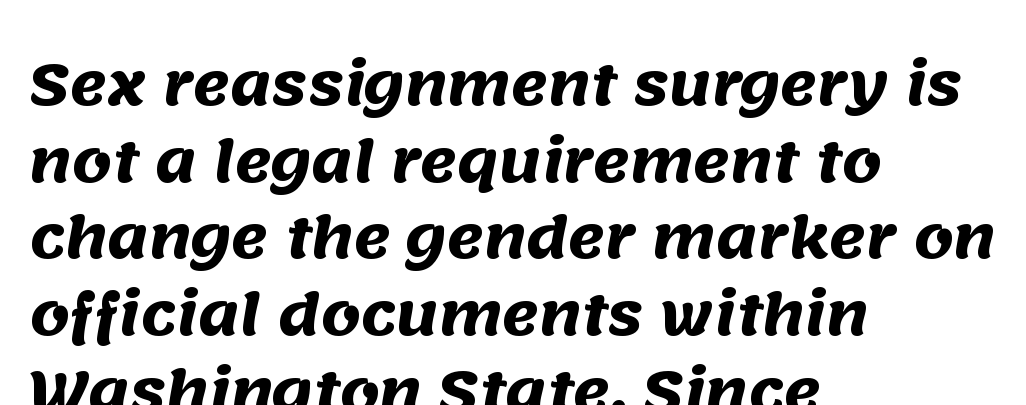
Classification — sans serif. Looks like regular typesetting: each glyph gets only the width it needs. This sample keeps an unexceptional amount of space between lines. Short note: letters normally spaced. Check the space under the baseline: it is left empty.
